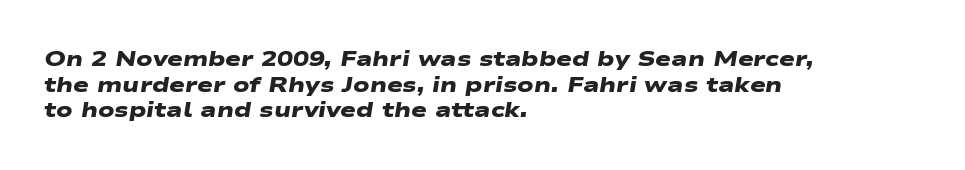
Does extra space separate the letters? No, they use regular spacing. The rendering anchors every line to the left-hand side. The baseline area is clear. Heavy-handed strokes throughout: this text is bold.
